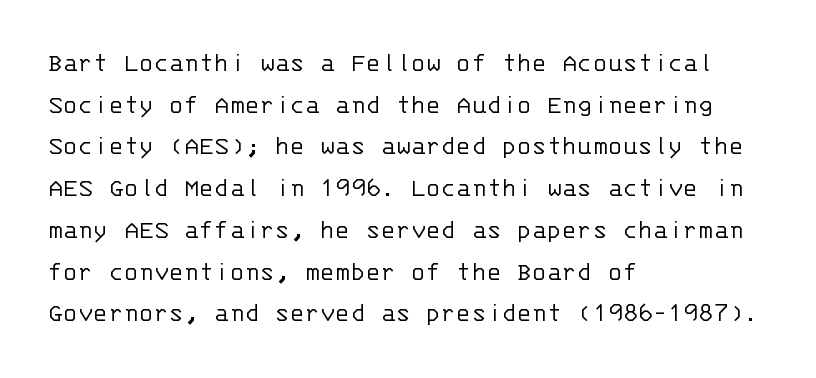
{"serif": "no", "italic": "no", "bold": "no", "weight": "light", "width": "normal", "stroke_contrast": "low", "x_height": "large", "monospaced": "yes", "underline": "no", "align": "left", "line_spacing": "normal", "line_spacing_ratio": 1.49, "letter_spacing": "normal", "letter_spacing_em": 0.0, "glyph_px": 28}
